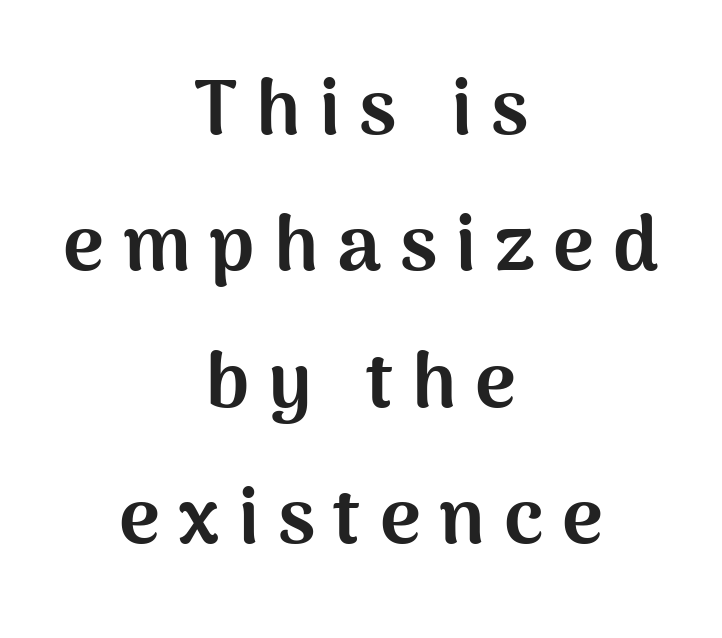
{"serif": "no", "italic": "no", "bold": "yes", "weight": "bold", "width": "normal", "stroke_contrast": "medium", "x_height": "medium", "monospaced": "no", "underline": "no", "align": "center", "line_spacing_ratio": 1.75, "letter_spacing": "wide", "letter_spacing_em": 0.24, "glyph_px": 78}
